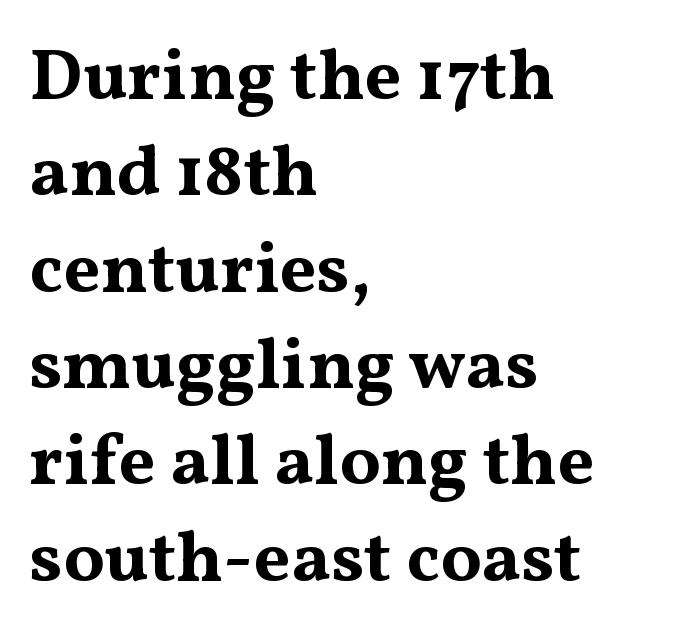
Q: Is the text bold? A: Yes.
Q: Is the text italic (slanted)? A: No, it is upright.
Q: Is the typeface a serif or a sans-serif typeface? A: Serif.
Q: Is the text underlined? A: No.
Q: How is the paragraph aligned? A: Left-aligned.
Q: Is the spacing between letters normal or unusually wide? A: Normal.
Q: Is the spacing between lines tight, normal or loose? A: Normal.
Q: Width (condensed, normal, or wide)? A: Wide.
Q: Stroke contrast? A: Medium.
Q: x-height? A: Medium.
Q: Monospaced? A: No.
